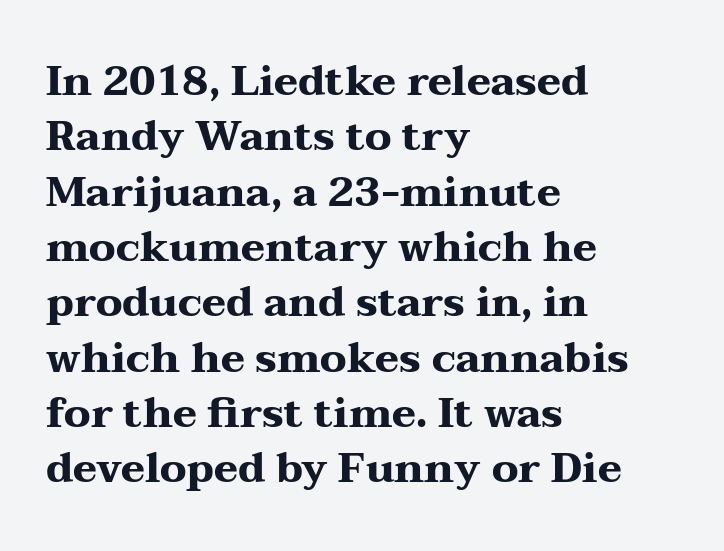
Q: Is the text bold? A: Yes.
Q: Is the text italic (slanted)? A: No, it is upright.
Q: Is the typeface a serif or a sans-serif typeface? A: Serif.
Q: Is the text underlined? A: No.
Q: How is the paragraph aligned? A: Left-aligned.
Q: Is the spacing between letters normal or unusually wide? A: Normal.
Q: Is the spacing between lines tight, normal or loose? A: Normal.
Q: Width (condensed, normal, or wide)? A: Wide.
Q: Stroke contrast? A: Medium.
Q: x-height? A: Medium.
Q: Monospaced? A: No.
